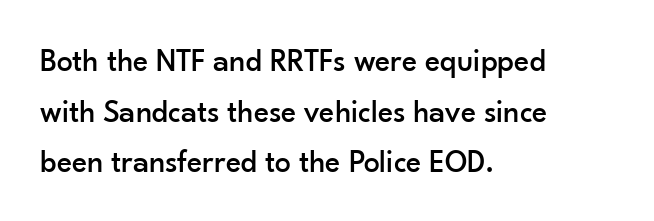
The image shows 32 px sans-serif type, upright; set left-aligned, normal line spacing (1.58x), normal letter spacing, not underlined; low stroke contrast and a small x-height.
